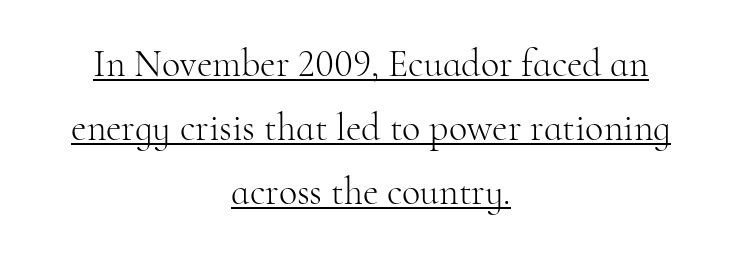
{"serif": "yes", "italic": "no", "bold": "no", "weight": "light", "width": "normal", "stroke_contrast": "high", "x_height": "small", "monospaced": "no", "underline": "yes", "align": "center", "line_spacing": "normal", "line_spacing_ratio": 1.69, "letter_spacing": "normal", "letter_spacing_em": 0.0, "glyph_px": 38}
